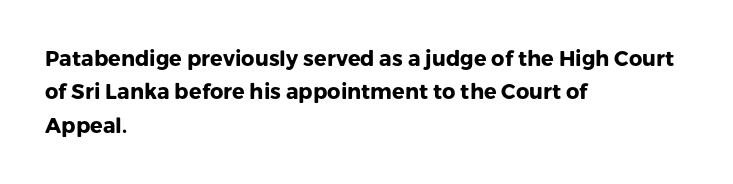
The image shows 21 px bold type, upright; set left-aligned, normal line spacing (1.59x), normal letter spacing, not underlined.
